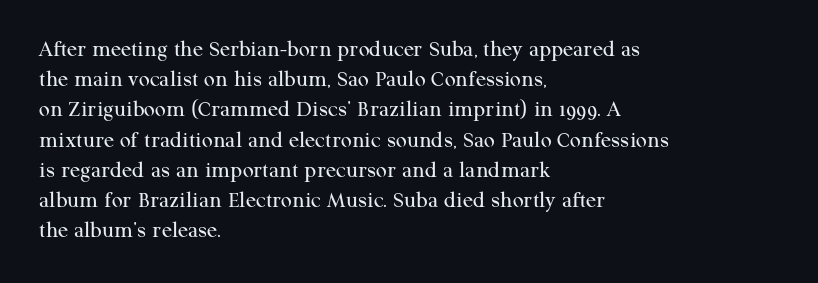
The weight would be labelled regular, book, light, or lighter still. Every stem runs plumb, perpendicular to the baseline. Descender tails drop into unmarked territory. One glance says typical: line gaps are just what's usual.
